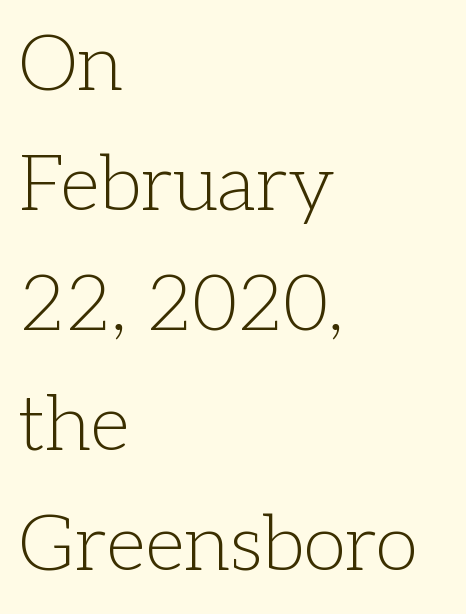
You could not count columns in this text — the font is proportionally spaced. Do the letters lean? They stand straight. Rows of type keep a routine distance in the vertical direction. Underline: absent.
